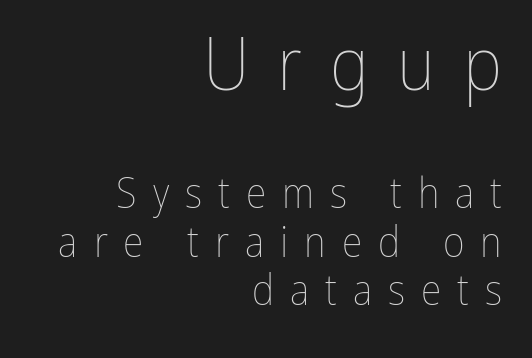
Q: Is the text bold? A: No.
Q: Is the text italic (slanted)? A: No, it is upright.
Q: Is the text underlined? A: No.
Q: How is the paragraph aligned? A: Right-aligned.
Q: Is the spacing between letters normal or unusually wide? A: Unusually wide.
Q: Is the spacing between lines tight, normal or loose? A: Tight.
Q: Which block of text is set in a larger size, the first (top) or the second (bottom)? A: The first (top) one.
Q: Width (condensed, normal, or wide)? A: Condensed.
Q: Stroke contrast? A: Low.
Q: x-height? A: Medium.
Q: Monospaced? A: No.
